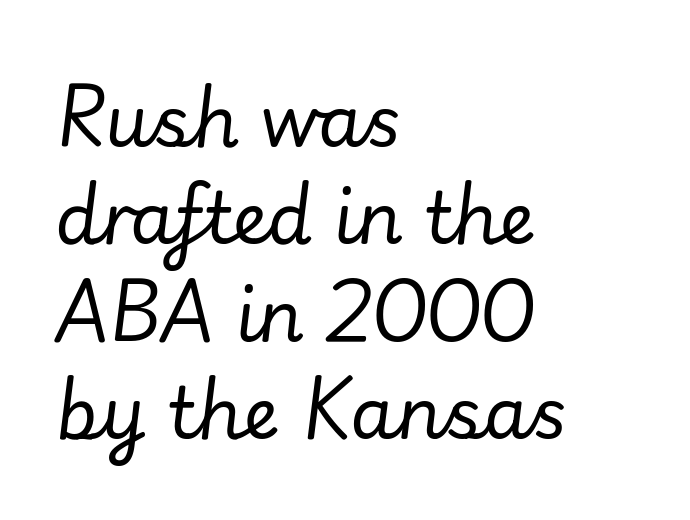
A typesetter would call this leading conventional body-copy spacing. Is this a heavy cut? Hardly; it is regular or lighter. Looks like regular typesetting: each glyph gets only the width it needs. Each line starts at the same left margin while the right side varies. The passage shown leans; its letterforms are oblique.
